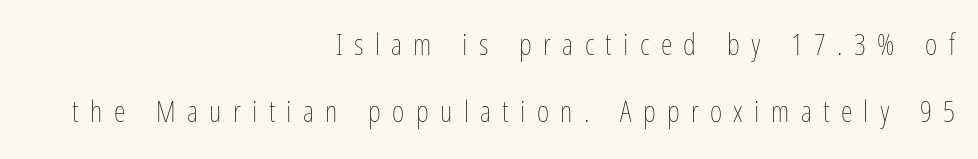
The image shows 30 px thin, condensed type, upright; set right-aligned, loose line spacing (2.23x), unusually wide letter spacing (+0.38 em), not underlined; low stroke contrast and a medium x-height.
